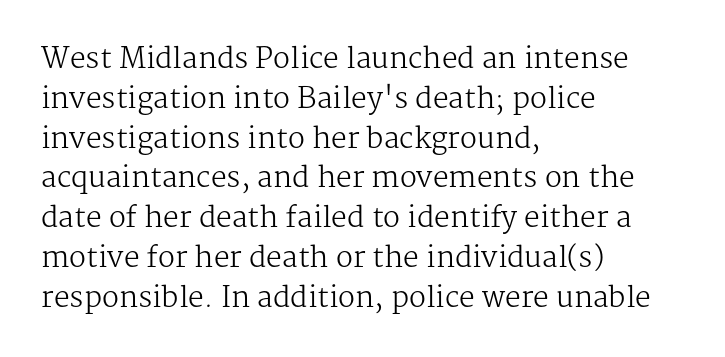
{"serif": "yes", "italic": "no", "bold": "no", "weight": "regular", "width": "normal", "stroke_contrast": "medium", "x_height": "medium", "monospaced": "no", "underline": "no", "align": "left", "line_spacing": "normal", "line_spacing_ratio": 1.42, "letter_spacing": "normal", "letter_spacing_em": 0.0, "glyph_px": 28}
